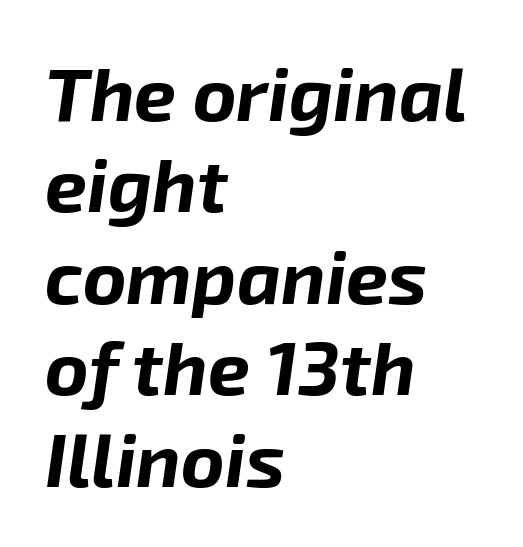
Q: Is the text bold? A: Yes.
Q: Is the text italic (slanted)? A: Yes, it leans right by about 8 degrees.
Q: Is the text underlined? A: No.
Q: How is the paragraph aligned? A: Left-aligned.
Q: Is the spacing between letters normal or unusually wide? A: Normal.
Q: Width (condensed, normal, or wide)? A: Normal.
Q: Stroke contrast? A: Low.
Q: x-height? A: Medium.
Q: Monospaced? A: No.
